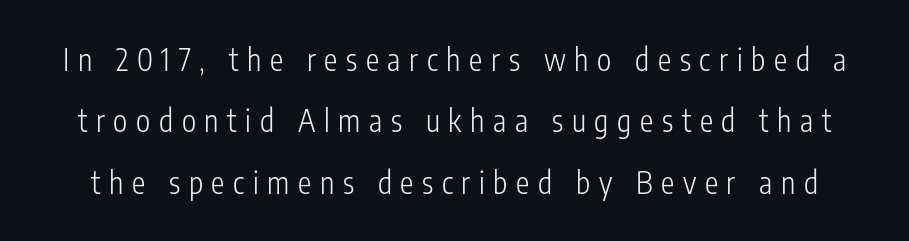
The image shows 30 px light, condensed sans-serif type, upright; set loose line spacing (2.05x), unusually wide letter spacing (+0.29 em), not underlined; low stroke contrast and a medium x-height.
